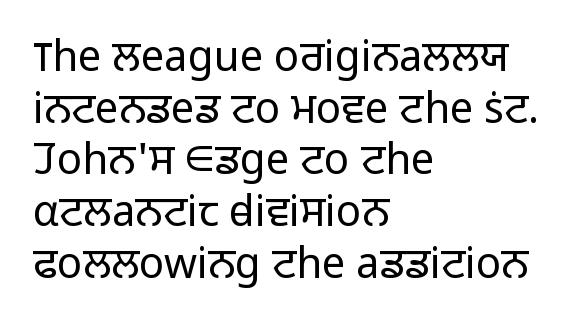
These lines were composed using upright roman letters. Bare-footed words on every line. No chunkiness to these letters — they're not bold. Each letter keeps its own natural width here, so spacing adapts to shape.
